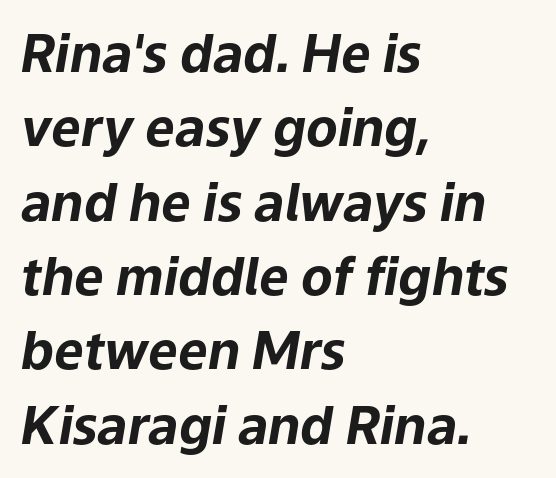
The characters look thick and weighty, a clear bold. Is this a fixed-width face? No — the glyphs have proportional, varying widths. Between one letter and the next there's only the usual sliver of space. The space beneath each line is pristine and unruled. This block has exactly the height ordinary leading produces. Left-aligned paragraph, ragged on the right.
